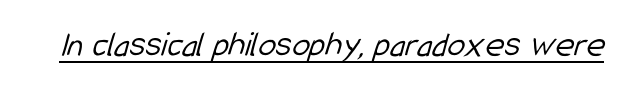
The image shows 36 px light, condensed sans-serif type; set normal letter spacing, underlined; low stroke contrast and a medium x-height.
